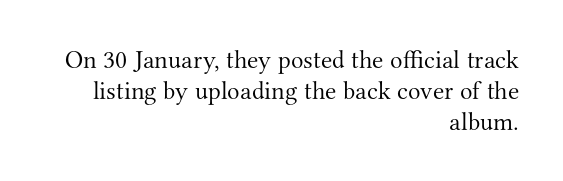
The image shows 26 px text type, upright; set right-aligned, line spacing 1.19x, normal letter spacing, not underlined.
